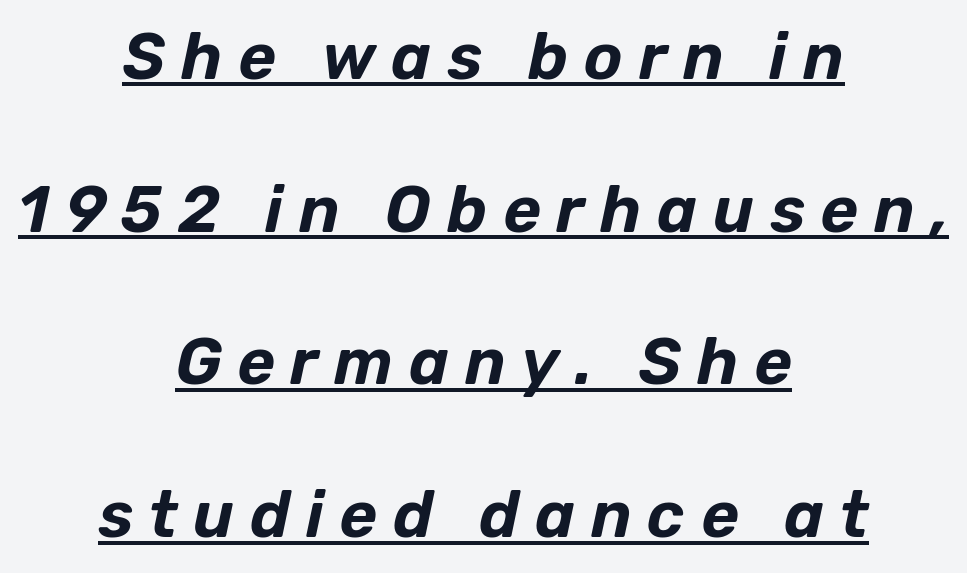
Underlining? Definitely there. The rendering uses natural spacing where letterforms have individual widths. This block would shrink considerably if given ordinary leading; it's expanded now. The letterforms stand isolated, each surrounded by extra space.
